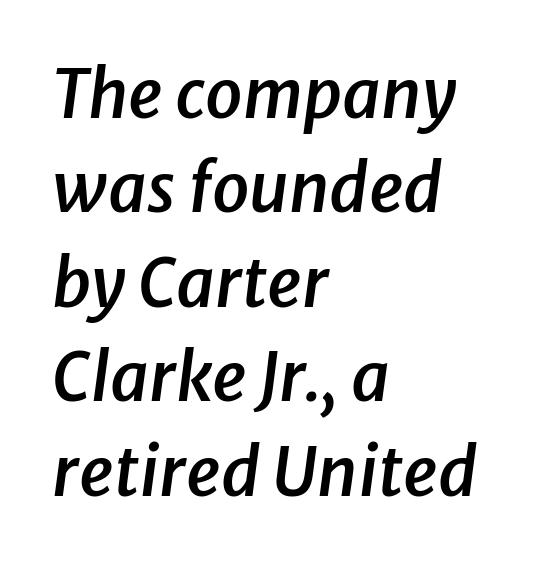
Q: Is the text bold? A: Semi-bold.
Q: Is the text italic (slanted)? A: Yes, it leans right by about 8 degrees.
Q: Is the text underlined? A: No.
Q: How is the paragraph aligned? A: Left-aligned.
Q: Is the spacing between letters normal or unusually wide? A: Normal.
Q: Is the spacing between lines tight, normal or loose? A: Normal.
Q: Width (condensed, normal, or wide)? A: Normal.
Q: Stroke contrast? A: Low.
Q: x-height? A: Medium.
Q: Monospaced? A: No.
